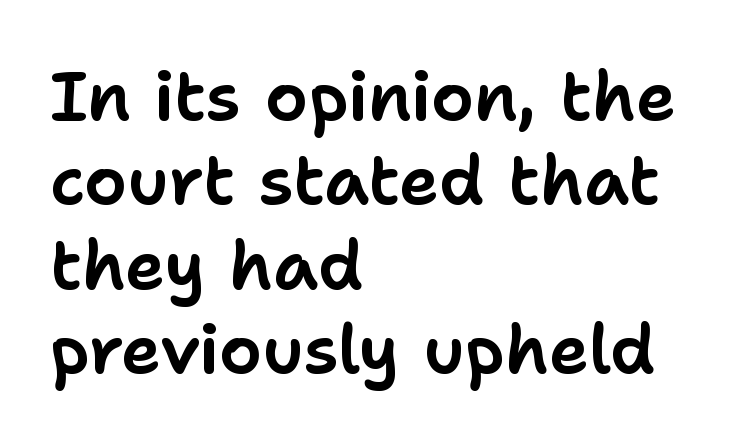
Varying glyph widths throughout — classic text-font behaviour. The space beneath each line is pristine and unruled. Upright lettering throughout. Look at the bottom of the vertical strokes: they stop flat, with no serifs. Words appear dense and cohesive because spacing is normal.
